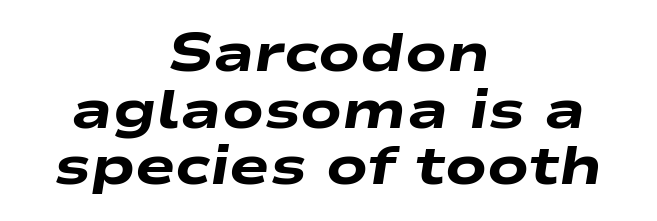
The image shows 54 px heavy, wide type, italic (leaning right); set centered, tight line spacing (1.05x), normal letter spacing, not underlined; low stroke contrast and a medium x-height.
